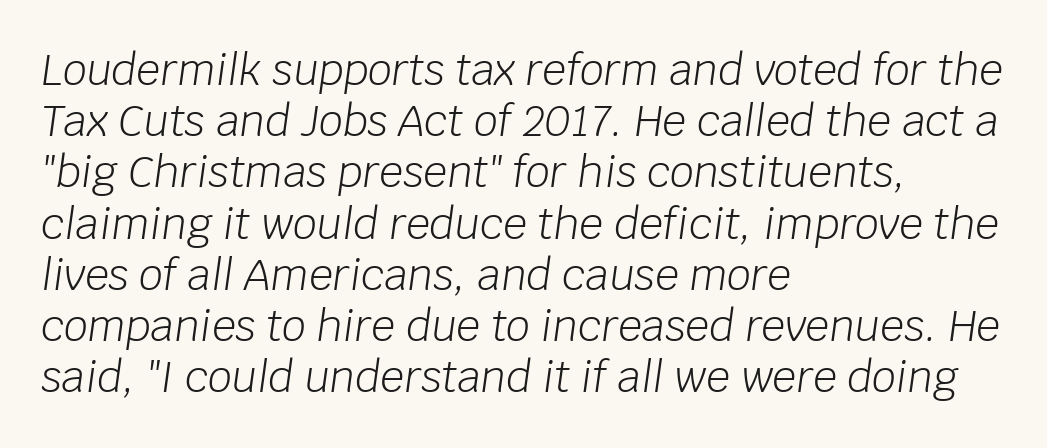
This sample has the flowing, uneven cadence of proportional lettering. The rendering keeps characters at their native spacing. Bare-footed words on every line. Ink coverage per letter is moderate at most. Casual observation: everything's shoved over to the left. The whole block is typeset with a tilt.
